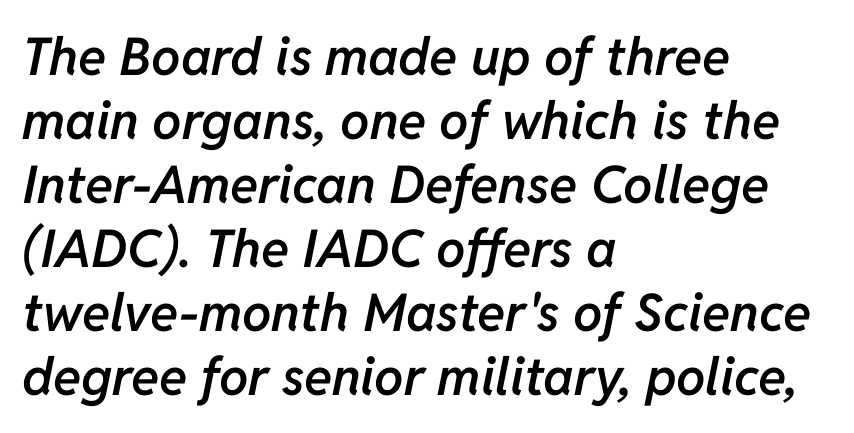
Spacing verdict: proportional, widths tailored to each character. Tall strokes in this sample are angled rather than plumb. Teacher's note: observe the even left margin — that is flush-left alignment. Slightly chunky letters — semibold, I'd say, not full bold. Does extra space separate the letters? No, they use regular spacing. Decoration check: the copy has no underline.
